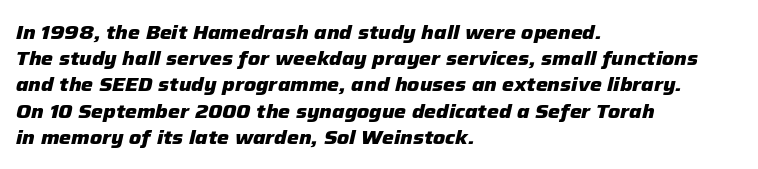
Q: Is the text bold? A: Yes.
Q: Is the text italic (slanted)? A: Yes, it leans right by about 12 degrees.
Q: Is the text underlined? A: No.
Q: How is the paragraph aligned? A: Left-aligned.
Q: Is the spacing between letters normal or unusually wide? A: Normal.
Q: Is the spacing between lines tight, normal or loose? A: Normal.
